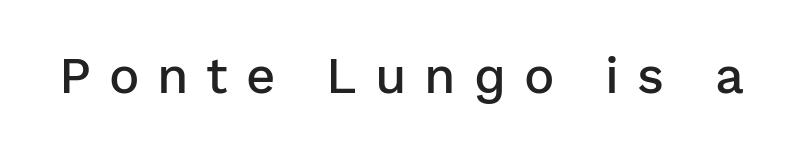
{"serif": "no", "italic": "no", "bold": "semi", "weight": "semibold", "width": "normal", "stroke_contrast": "low", "x_height": "medium", "monospaced": "no", "underline": "no", "letter_spacing": "wide", "letter_spacing_em": 0.35, "glyph_px": 51}
